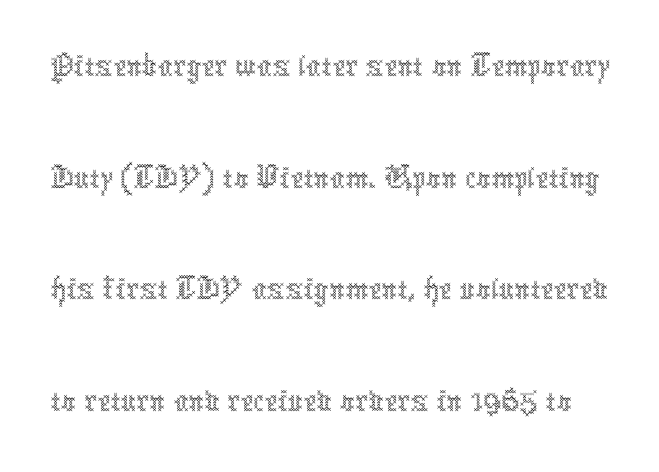
Posture: upright roman. Only glyphs here, with clear space below each row. Inter-character spacing is left at the font's built-in metrics. The characters are drawn with everyday or finer stroke widths.
